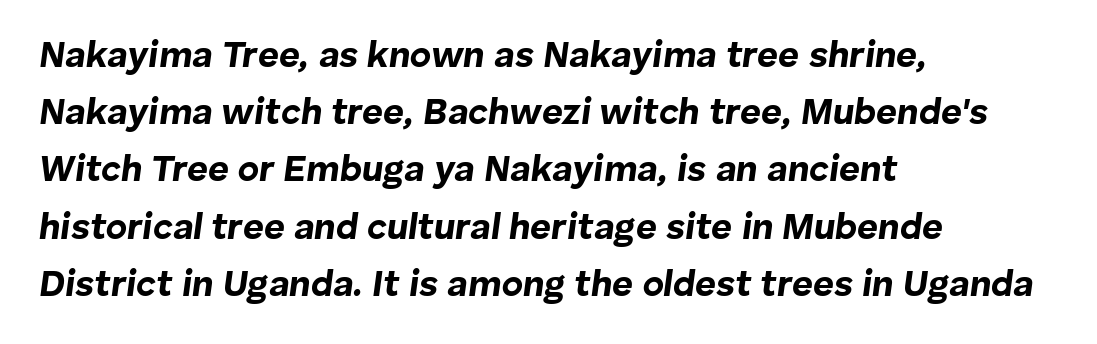
The image shows 36 px bold type, italic (leaning right); set left-aligned, normal line spacing (1.59x), normal letter spacing, not underlined; low stroke contrast and a medium x-height.
